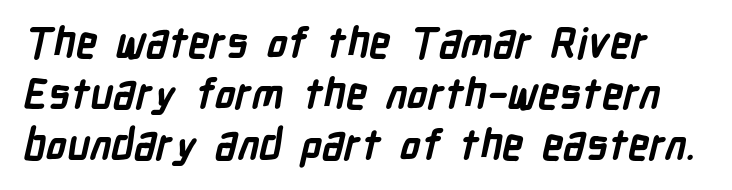
Q: Is the text bold? A: Yes.
Q: Is the typeface a serif or a sans-serif typeface? A: Sans-serif.
Q: Is the text underlined? A: No.
Q: Is the spacing between letters normal or unusually wide? A: Normal.
Q: Width (condensed, normal, or wide)? A: Condensed.
Q: Stroke contrast? A: Low.
Q: x-height? A: Medium.
Q: Monospaced? A: No.
